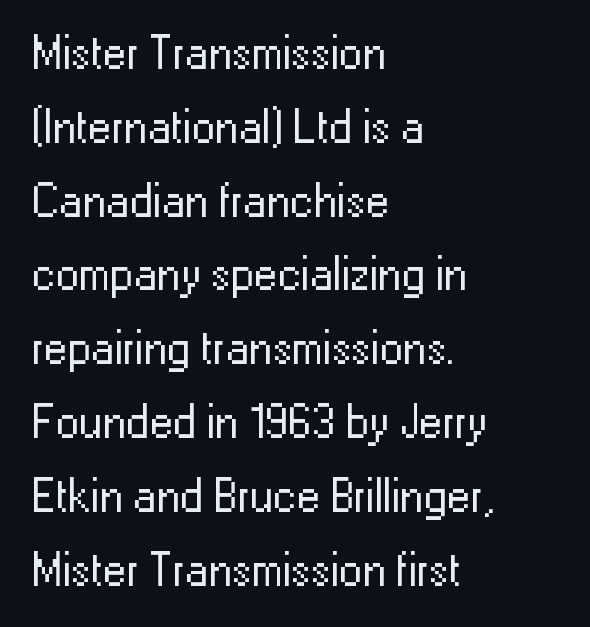
The image shows 47 px regular-weight sans-serif type, upright; set left-aligned, normal line spacing (1.57x), normal letter spacing, not underlined; low stroke contrast and a medium x-height.
